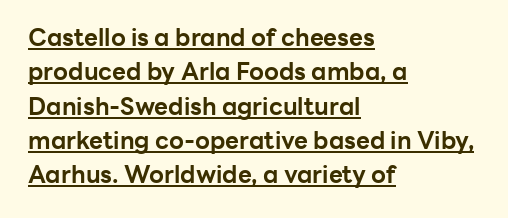
The image shows 24 px bold type, upright; set left-aligned, normal line spacing (1.43x), normal letter spacing, underlined.
